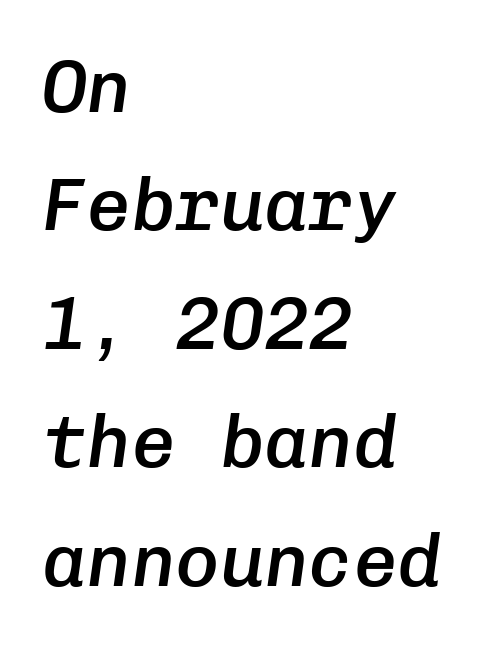
Q: Is the text bold? A: Semi-bold.
Q: Is the text italic (slanted)? A: Yes, it leans right by about 8 degrees.
Q: Is the text underlined? A: No.
Q: How is the paragraph aligned? A: Left-aligned.
Q: Is the spacing between letters normal or unusually wide? A: Normal.
Q: Is the spacing between lines tight, normal or loose? A: Normal.
Q: Width (condensed, normal, or wide)? A: Normal.
Q: Stroke contrast? A: Low.
Q: x-height? A: Medium.
Q: Monospaced? A: Yes.
